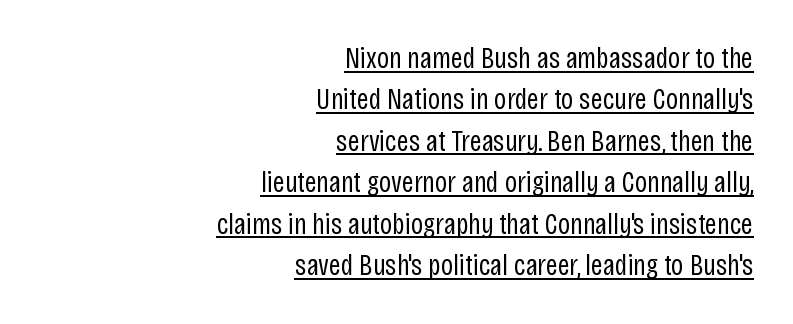
The image shows 30 px regular-weight, condensed sans-serif type, upright; set right-aligned, normal line spacing (1.38x), normal letter spacing, underlined; low stroke contrast and a large x-height.
